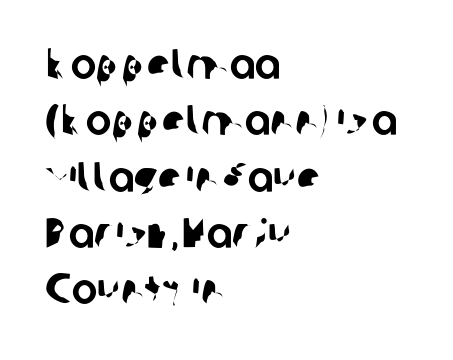
The image shows 43 px sans-serif type; set left-aligned, normal line spacing (1.31x), normal letter spacing, not underlined; low stroke contrast and a medium x-height.
